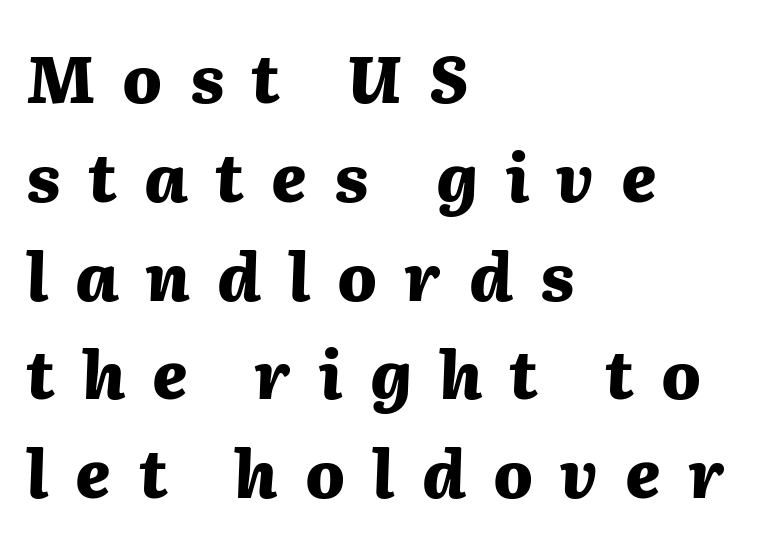
{"italic": "yes", "lean": "right", "slant_degrees": 2, "bold": "yes", "weight": "heavy", "width": "normal", "stroke_contrast": "medium", "x_height": "medium", "monospaced": "no", "underline": "no", "align": "left", "line_spacing": "normal", "line_spacing_ratio": 1.52, "letter_spacing": "wide", "letter_spacing_em": 0.42, "glyph_px": 65}
